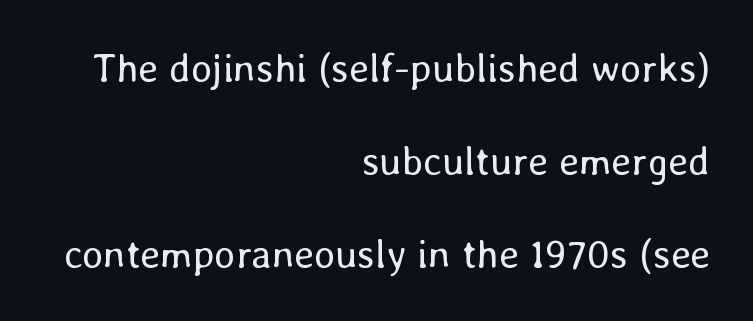
The type is set solid horizontally, with unmodified tracking. The letters advance in unequal steps, a hallmark of proportional type. Stems and bowls with no extra thickness — not bold. Leftover space on each line is placed entirely before the opening word. Unlike italic type, these characters show no tilt at all.
